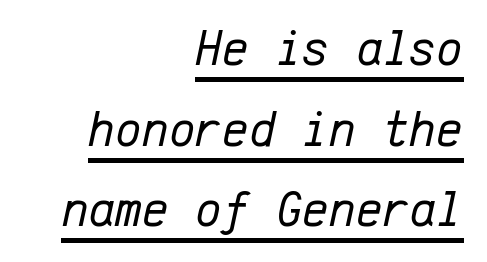
Q: Is the text bold? A: No.
Q: Is the text italic (slanted)? A: Yes, it leans right by about 12 degrees.
Q: Is the text underlined? A: Yes.
Q: How is the paragraph aligned? A: Right-aligned.
Q: Is the spacing between letters normal or unusually wide? A: Normal.
Q: Is the spacing between lines tight, normal or loose? A: Normal.
Q: Width (condensed, normal, or wide)? A: Normal.
Q: Stroke contrast? A: Low.
Q: x-height? A: Medium.
Q: Monospaced? A: Yes.
